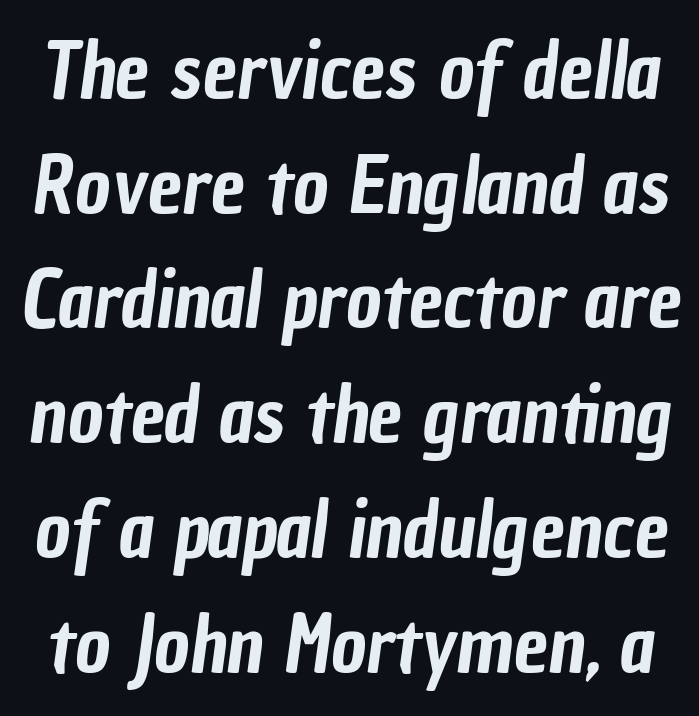
{"serif": "no", "width": "condensed", "stroke_contrast": "low", "x_height": "medium", "monospaced": "no", "underline": "no", "line_spacing": "normal", "line_spacing_ratio": 1.49, "letter_spacing": "normal", "letter_spacing_em": 0.0, "glyph_px": 77}
